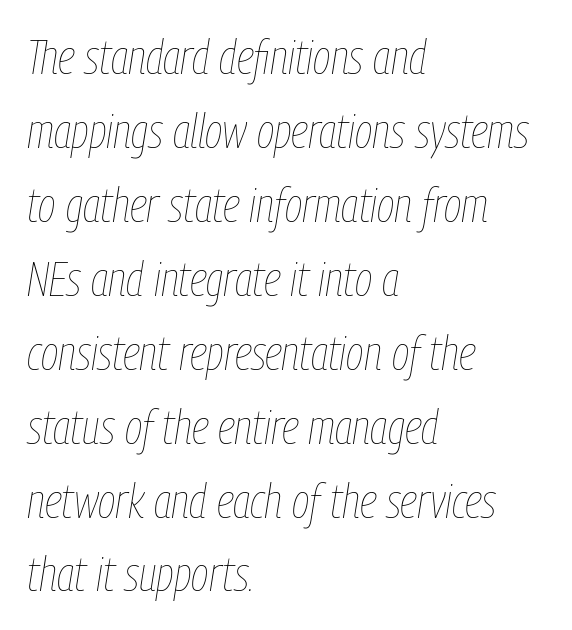
Q: Is the text bold? A: No.
Q: Is the text italic (slanted)? A: Yes, it leans right by about 9 degrees.
Q: Is the text underlined? A: No.
Q: How is the paragraph aligned? A: Left-aligned.
Q: Is the spacing between letters normal or unusually wide? A: Normal.
Q: Is the spacing between lines tight, normal or loose? A: Normal.
Q: Width (condensed, normal, or wide)? A: Condensed.
Q: Stroke contrast? A: Low.
Q: x-height? A: Medium.
Q: Monospaced? A: No.
